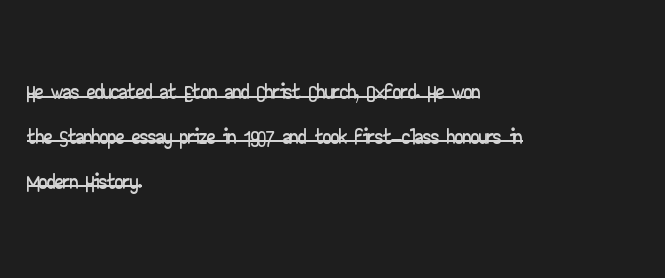
Q: Is the text italic (slanted)? A: No, it is upright.
Q: Is the typeface a serif or a sans-serif typeface? A: Sans-serif.
Q: Is the text underlined? A: Yes.
Q: How is the paragraph aligned? A: Left-aligned.
Q: Is the spacing between letters normal or unusually wide? A: Normal.
Q: Is the spacing between lines tight, normal or loose? A: Normal.
Q: Width (condensed, normal, or wide)? A: Wide.
Q: Stroke contrast? A: Low.
Q: x-height? A: Small.
Q: Monospaced? A: No.
